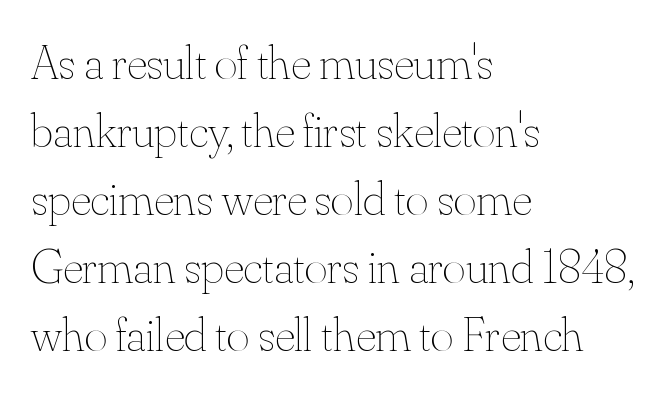
This sample uses an upright cut, with every glyph sitting square on the baseline. The paragraph shown leans on its left margin. Letter spacing: default. This rendering features lettering with no underline. These lines are rendered in a variable-pitch font. Weight: regular or lighter.
